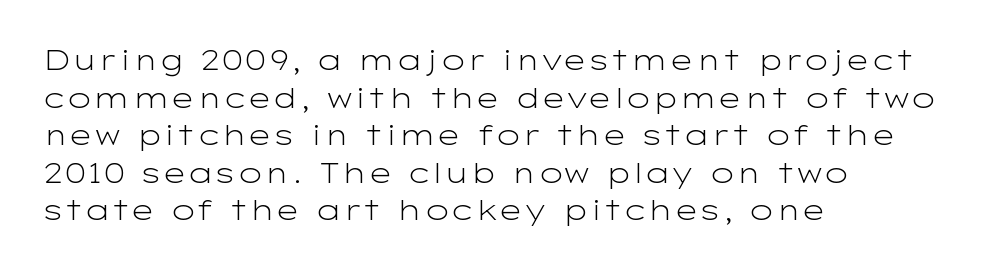
The image shows 28 px light, wide sans-serif type, upright; set left-aligned, normal line spacing (1.34x), normal letter spacing, not underlined; low stroke contrast and a medium x-height.
